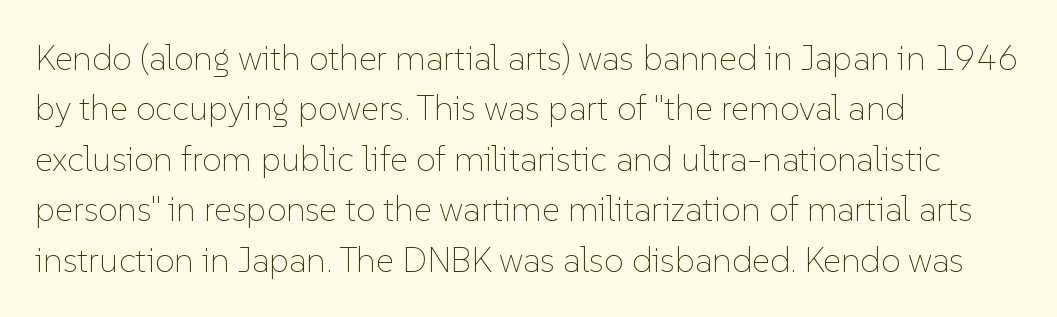
{"italic": "no", "bold": "no", "weight": "thin", "width": "normal", "stroke_contrast": "low", "x_height": "medium", "monospaced": "no", "underline": "no", "align": "left", "line_spacing": "normal", "line_spacing_ratio": 1.44, "letter_spacing": "normal", "letter_spacing_em": 0.0, "glyph_px": 35}
